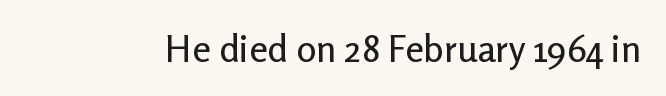
Q: Is the text italic (slanted)? A: No, it is upright.
Q: Is the typeface a serif or a sans-serif typeface? A: Sans-serif.
Q: Is the text underlined? A: No.
Q: Is the spacing between letters normal or unusually wide? A: Normal.
Q: Width (condensed, normal, or wide)? A: Normal.
Q: Stroke contrast? A: Low.
Q: x-height? A: Medium.
Q: Monospaced? A: No.
